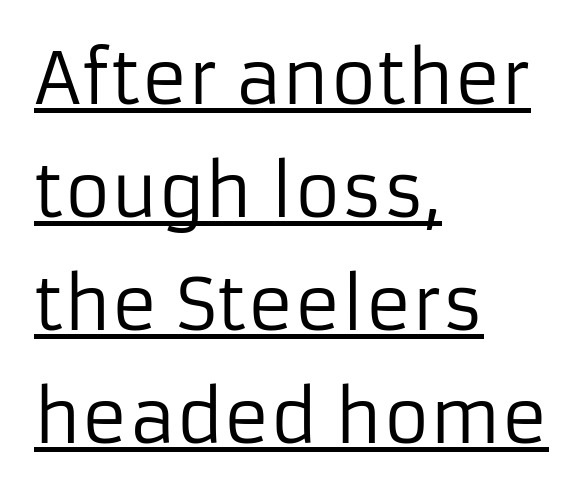
A typesetter would call this proportional, since set widths differ per character. The typography opts for an upright posture over an oblique one. Between one letter and the next there's only the usual sliver of space. The passage shown stacks its lines at a standard gap. Caption: lettering with a line underneath.
